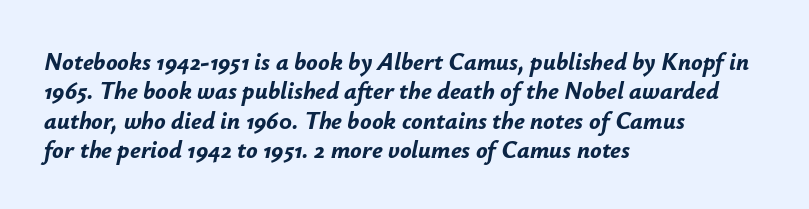
The paragraph has a hard left edge and a soft right edge. The rendering keeps characters at their native spacing. The typography opts for an oblique posture over an upright one. The font is running at its bold setting.
